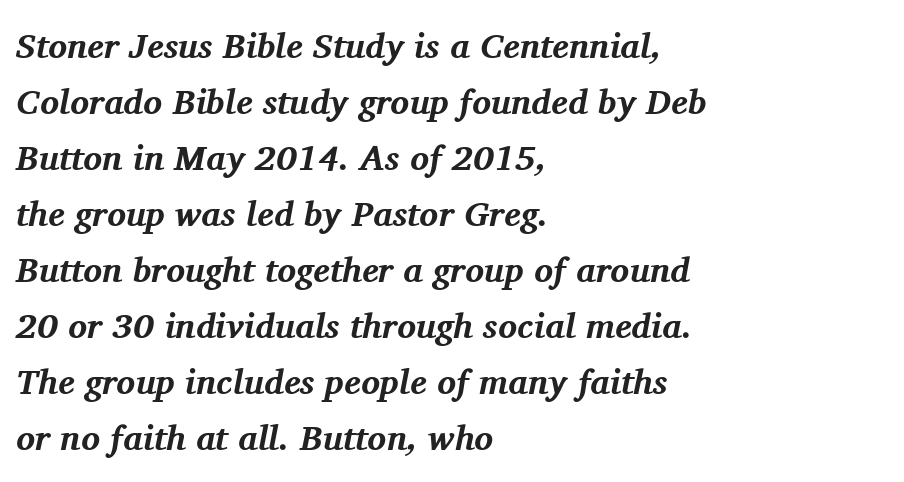
This rendering employs a face with finishing strokes, i.e., a serif. Where is the straight margin? On the left. Evenly set lines give the paragraph a standard silhouette. I'd describe the lettering as bold — thick and assertive.
